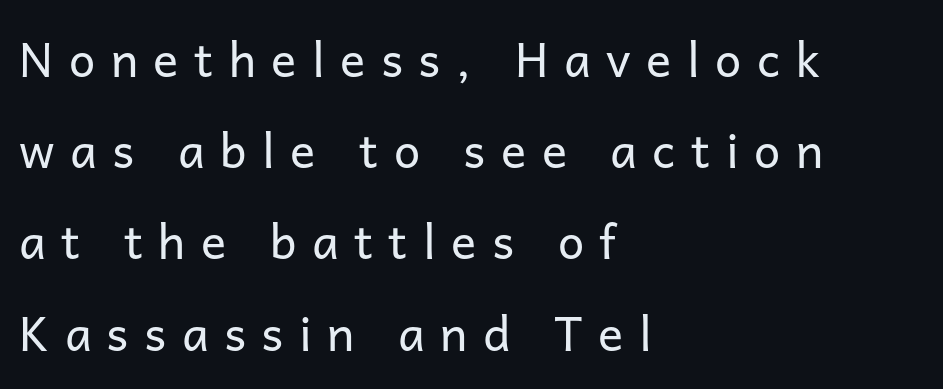
The ragged edge is on the right, which tells us the setting is flush left. Unmarked baselines from the first word to the last. On a weight scale, this lands at 450 or below. Proportional: the letters do not fall into vertical columns.
